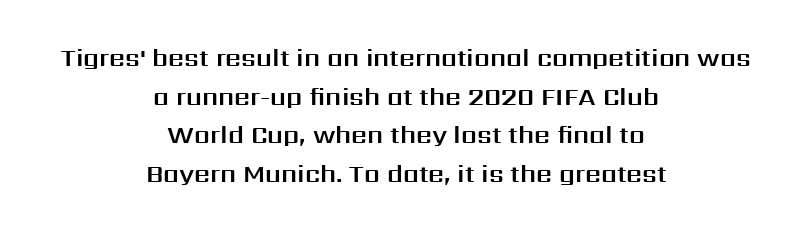
The image shows 25 px text type, upright; set centered, normal line spacing (1.55x), normal letter spacing, not underlined.
